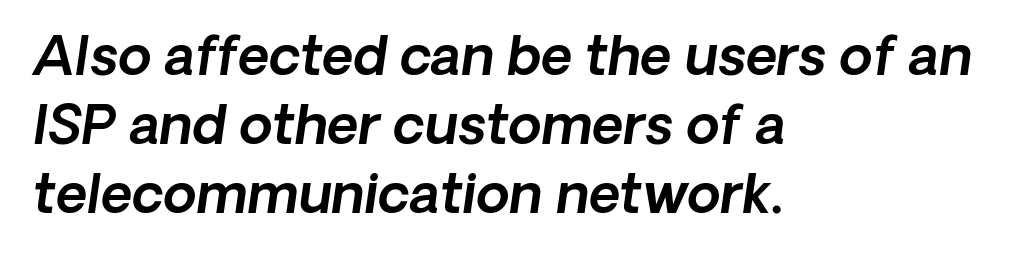
This is oblique type, the kind used for emphasis or titles. The vertical gap from one line to the next is medium. The paragraph has a hard left edge and a soft right edge. Only glyphs here, with clear space below each row. Characters follow at the spacing the type designer built in.
